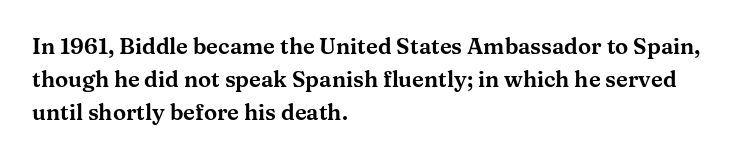
These lines keep a tight, regular rhythm from letter to letter. Vertical spacing — default. No word sits above an underline. The setting favours the left margin, as ordinary paragraphs usually do. The font's upright variant was chosen for this text.
